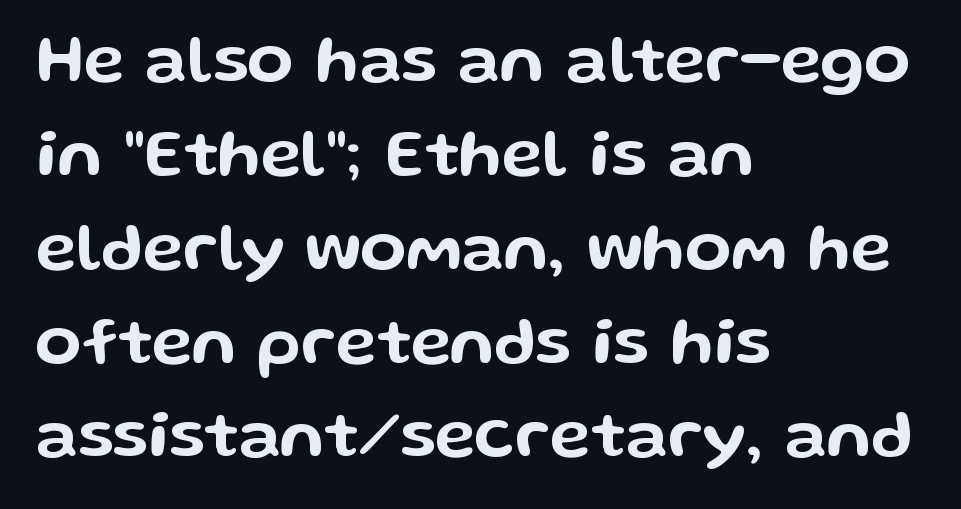
Line beginnings align vertically; line endings do not. The words here are not underlined. Successive baselines arrive at the customary interval. Here the designer chose a conventional face with non-uniform glyph widths. The face used here is a sans, in the tradition of grotesques and geometrics.
